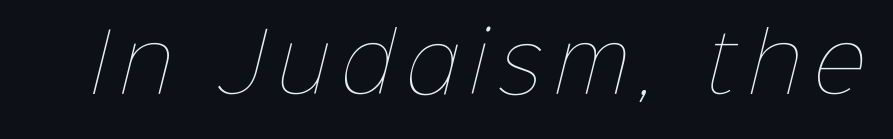
{"bold": "no", "weight": "thin", "width": "normal", "stroke_contrast": "low", "x_height": "medium", "monospaced": "no", "underline": "no", "glyph_px": 80}
